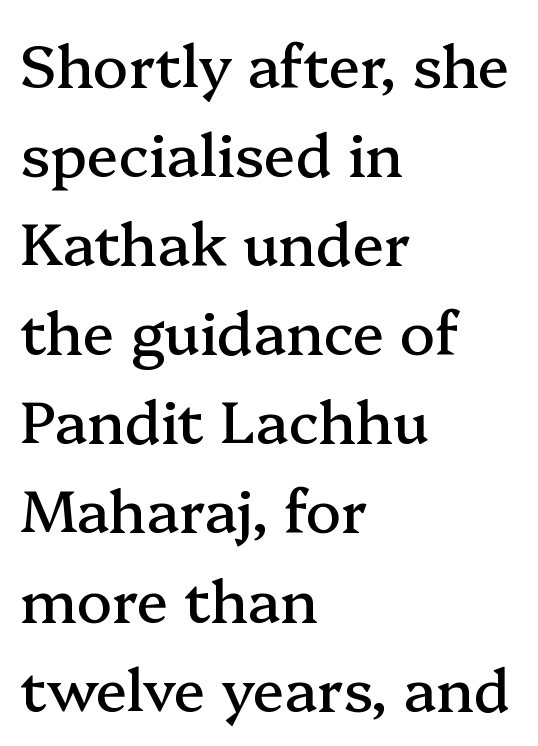
The image shows 59 px serif type, upright; set left-aligned, normal line spacing (1.51x), normal letter spacing, not underlined; medium stroke contrast and a medium x-height.
